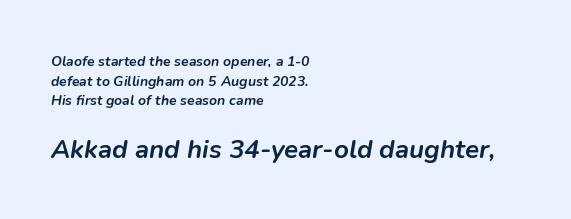
{"italic": "yes", "lean": "right", "slant_degrees": 9, "bold": "yes", "underline": "no", "align": "left", "line_spacing": "normal", "line_spacing_ratio": 1.4, "letter_spacing": "normal", "letter_spacing_em": 0.0, "larger_block": "second", "size_ratio": 1.86, "glyph_px": 26}
